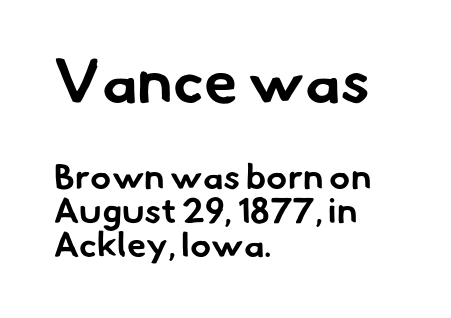
{"serif": "no", "bold": "yes", "weight": "bold", "width": "normal", "stroke_contrast": "low", "x_height": "small", "monospaced": "no", "underline": "no", "align": "left", "line_spacing": "tight", "line_spacing_ratio": 0.96, "letter_spacing": "normal", "letter_spacing_em": 0.0, "larger_block": "first", "size_ratio": 1.74, "glyph_px": 61}
